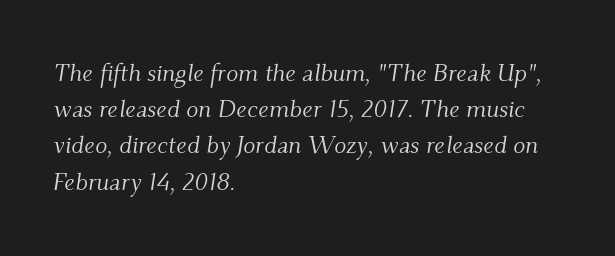
The horizontal fit of the characters is conventional and even. Honestly, there is no underline to notice here at all. Stems here are at most as thick as an everyday book face. The rendering anchors every line to the left-hand side. If you measured baseline to baseline, you'd find a middling distance.
